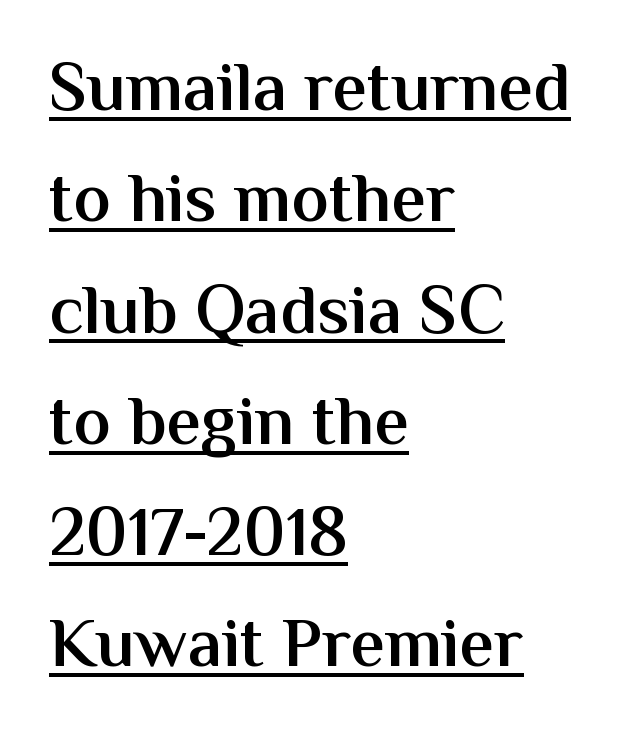
{"serif": "no", "italic": "no", "bold": "semi", "weight": "semibold", "width": "normal", "stroke_contrast": "medium", "x_height": "medium", "monospaced": "no", "underline": "yes", "align": "left", "line_spacing": "normal", "line_spacing_ratio": 1.59, "letter_spacing": "normal", "letter_spacing_em": 0.0, "glyph_px": 70}
